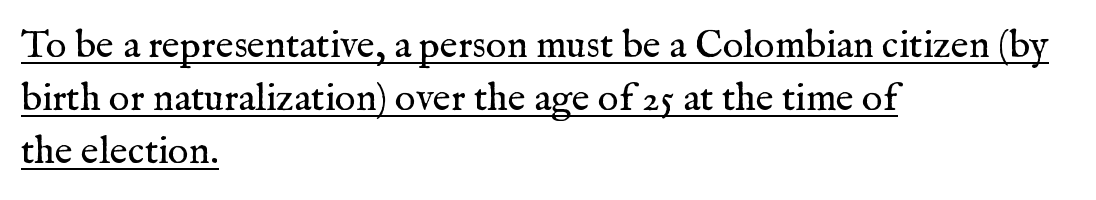
{"serif": "yes", "italic": "no", "bold": "no", "weight": "regular", "width": "normal", "stroke_contrast": "medium", "x_height": "medium", "monospaced": "no", "underline": "yes", "align": "left", "line_spacing": "normal", "line_spacing_ratio": 1.36, "letter_spacing": "normal", "letter_spacing_em": 0.0, "glyph_px": 39}
